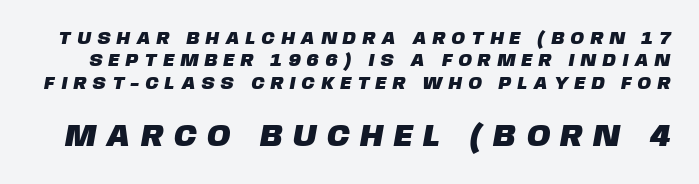
{"serif": "no", "width": "normal", "stroke_contrast": "low", "x_height": "large", "monospaced": "no", "underline": "no", "line_spacing": "normal", "line_spacing_ratio": 1.25, "letter_spacing": "wide", "letter_spacing_em": 0.39, "larger_block": "second", "size_ratio": 1.72, "glyph_px": 31}
